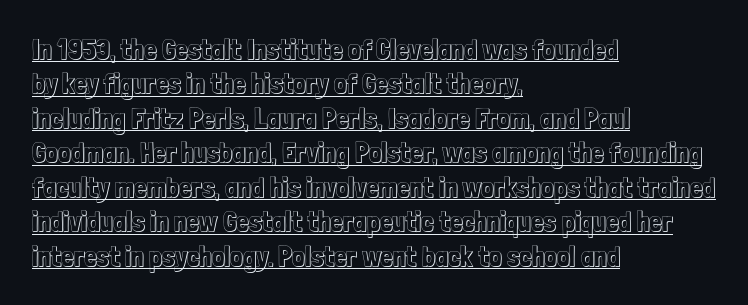
{"italic": "no", "width": "condensed", "x_height": "medium", "monospaced": "no", "underline": "yes", "align": "left", "line_spacing_ratio": 1.23, "letter_spacing": "normal", "letter_spacing_em": 0.0, "glyph_px": 28}
